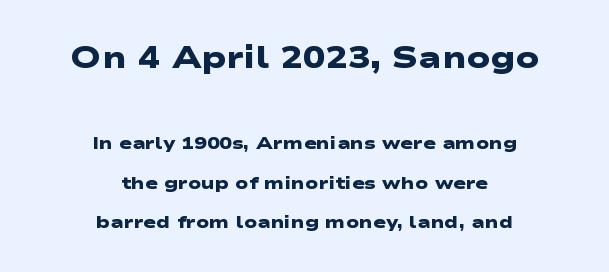
Q: Is the text bold? A: Yes.
Q: Is the typeface a serif or a sans-serif typeface? A: Sans-serif.
Q: Is the text underlined? A: No.
Q: How is the paragraph aligned? A: Centered.
Q: Is the spacing between letters normal or unusually wide? A: Normal.
Q: Is the spacing between lines tight, normal or loose? A: Loose.
Q: Which block of text is set in a larger size, the first (top) or the second (bottom)? A: The first (top) one.
Q: Width (condensed, normal, or wide)? A: Wide.
Q: Stroke contrast? A: Low.
Q: x-height? A: Medium.
Q: Monospaced? A: No.
